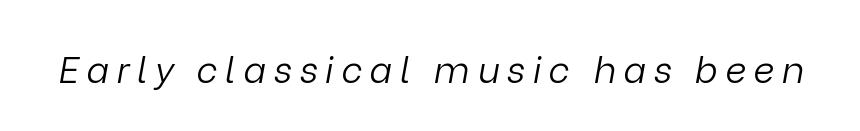
{"italic": "yes", "lean": "right", "slant_degrees": 9, "bold": "no", "weight": "light", "width": "normal", "stroke_contrast": "low", "x_height": "medium", "monospaced": "no", "underline": "no", "letter_spacing": "wide", "letter_spacing_em": 0.2, "glyph_px": 37}
